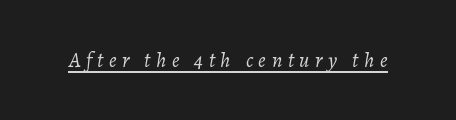
The image shows 21 px text type, italic (leaning right); set unusually wide letter spacing (+0.27 em), underlined.
